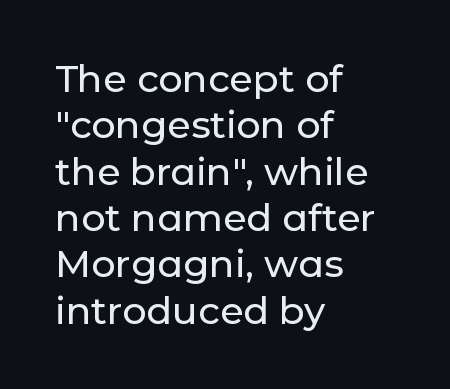
The specimen omits any rule beneath the text block's lines. Reading down the block, your eye returns to a fixed left position each line. The letters advance in unequal steps, a hallmark of proportional type. Observe the ordinary spacing: letters are neighbours, not strangers. Nope, not italic — everything's standing straight. This rendering employs a face without finishing strokes, i.e., a sans-serif.
